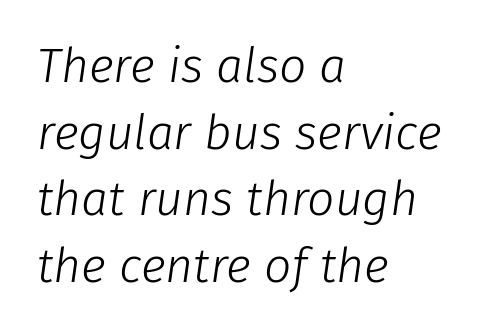
Q: Is the text bold? A: No.
Q: Is the text italic (slanted)? A: Yes, it leans right by about 8 degrees.
Q: Is the text underlined? A: No.
Q: How is the paragraph aligned? A: Left-aligned.
Q: Is the spacing between letters normal or unusually wide? A: Normal.
Q: Is the spacing between lines tight, normal or loose? A: Normal.
Q: Width (condensed, normal, or wide)? A: Normal.
Q: Stroke contrast? A: Low.
Q: x-height? A: Medium.
Q: Monospaced? A: No.
